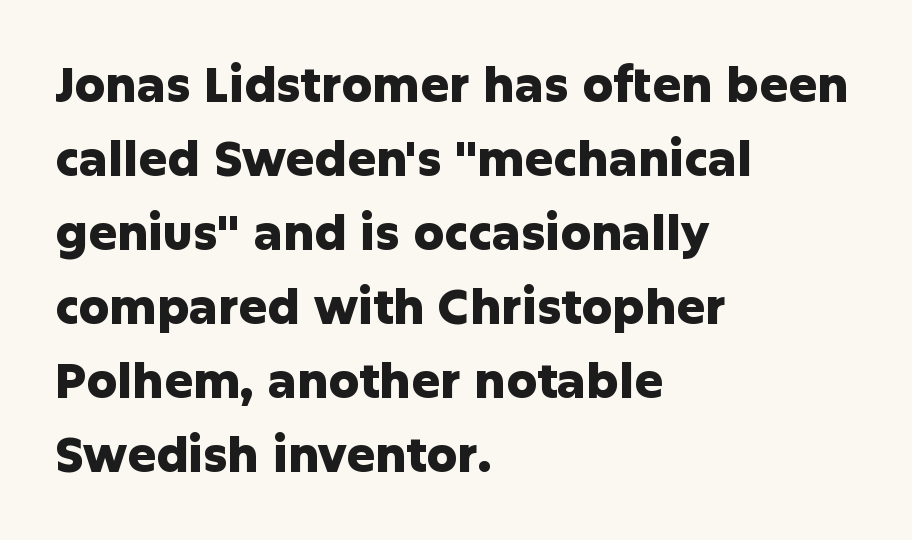
{"serif": "no", "italic": "no", "bold": "yes", "weight": "heavy", "width": "normal", "stroke_contrast": "low", "x_height": "medium", "monospaced": "no", "underline": "no", "align": "left", "line_spacing": "normal", "line_spacing_ratio": 1.54, "letter_spacing": "normal", "letter_spacing_em": 0.0, "glyph_px": 48}
